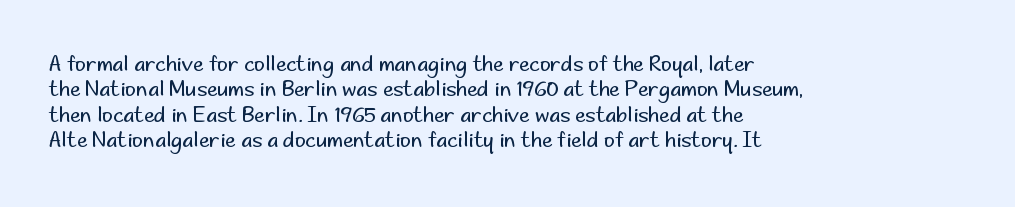
A bare baseline throughout the passage. Line beginnings align vertically; line endings do not. This sample uses plain, unmodified letter spacing. Posture: straight, roman, zero tilt. Is this a heavy cut? Hardly; it is regular or lighter.
